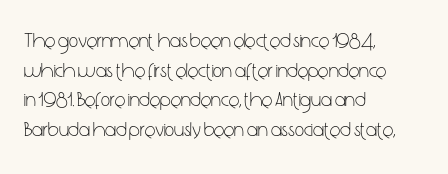
Q: Is the text bold? A: No.
Q: Is the text italic (slanted)? A: No, it is upright.
Q: Is the text underlined? A: No.
Q: How is the paragraph aligned? A: Left-aligned.
Q: Is the spacing between letters normal or unusually wide? A: Normal.
Q: Is the spacing between lines tight, normal or loose? A: Normal.
